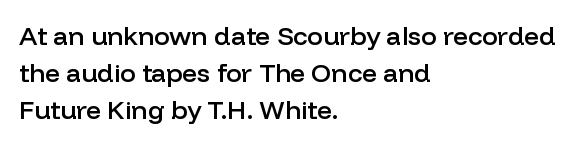
{"italic": "no", "bold": "semi", "underline": "no", "align": "left", "line_spacing": "normal", "line_spacing_ratio": 1.42, "letter_spacing": "normal", "letter_spacing_em": 0.0, "glyph_px": 26}
